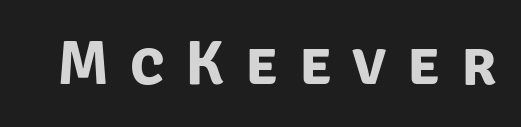
Q: Is the text bold? A: Yes.
Q: Is the typeface a serif or a sans-serif typeface? A: Sans-serif.
Q: Is the text underlined? A: No.
Q: Is the spacing between letters normal or unusually wide? A: Unusually wide.
Q: Width (condensed, normal, or wide)? A: Normal.
Q: Stroke contrast? A: Low.
Q: x-height? A: Large.
Q: Monospaced? A: No.
